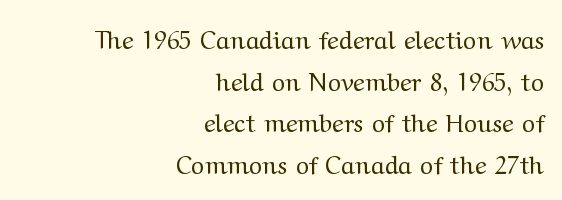
The image shows 25 px text type, upright; set right-aligned, normal line spacing (1.67x), normal letter spacing, not underlined.
